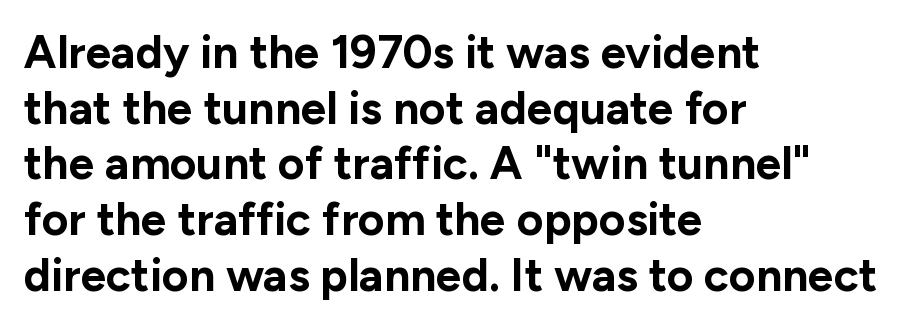
{"serif": "no", "italic": "no", "bold": "yes", "weight": "bold", "width": "normal", "stroke_contrast": "low", "x_height": "medium", "monospaced": "no", "underline": "no", "align": "left", "line_spacing_ratio": 1.21, "letter_spacing": "normal", "letter_spacing_em": 0.0, "glyph_px": 46}
